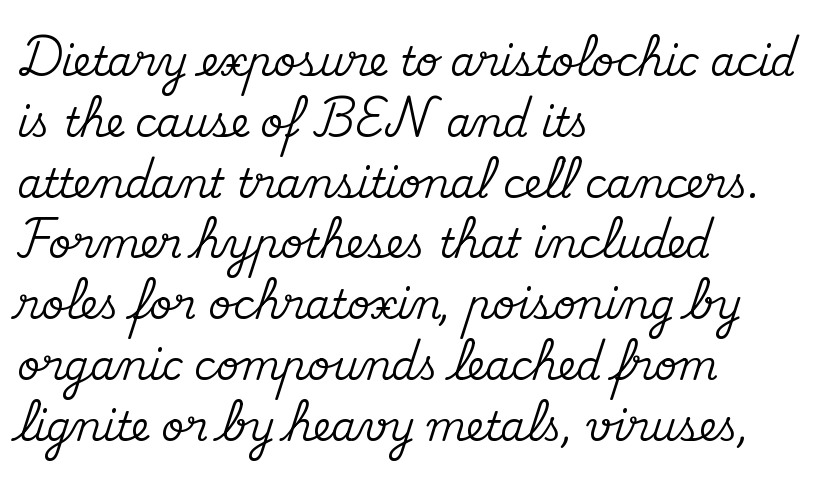
The image shows 40 px serif type; set left-aligned, normal line spacing (1.52x), normal letter spacing, not underlined; medium stroke contrast and a small x-height.
